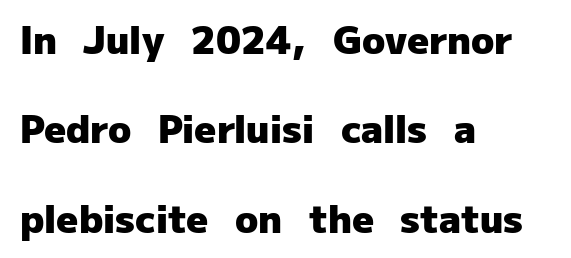
{"serif": "no", "italic": "no", "bold": "yes", "weight": "heavy", "width": "normal", "stroke_contrast": "low", "x_height": "medium", "monospaced": "no", "underline": "no", "align": "left", "line_spacing": "loose", "line_spacing_ratio": 2.35, "letter_spacing": "normal", "letter_spacing_em": 0.0, "glyph_px": 38}
